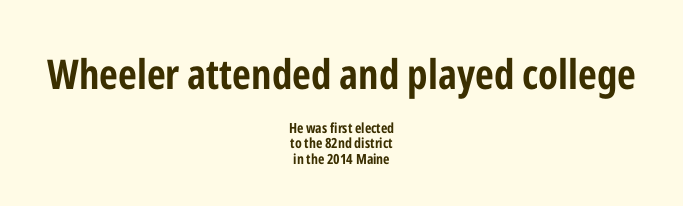
The image shows 41 px bold, condensed sans-serif type, upright; set centered, tight line spacing (1.1x), normal letter spacing, not underlined; the first (top) block is 2.93x larger; low stroke contrast and a medium x-height.
